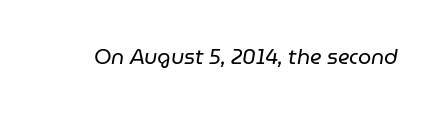
{"italic": "yes", "lean": "right", "slant_degrees": 9, "bold": "no", "underline": "no", "letter_spacing": "normal", "letter_spacing_em": 0.0, "glyph_px": 21}
